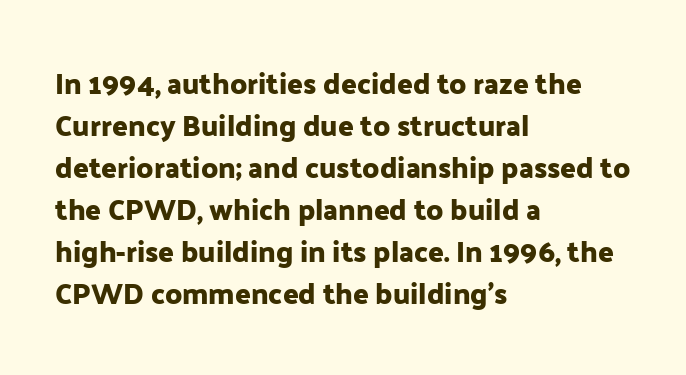
The image shows 29 px sans-serif type, upright; set left-aligned, normal line spacing (1.45x), normal letter spacing, not underlined; low stroke contrast and a medium x-height.
